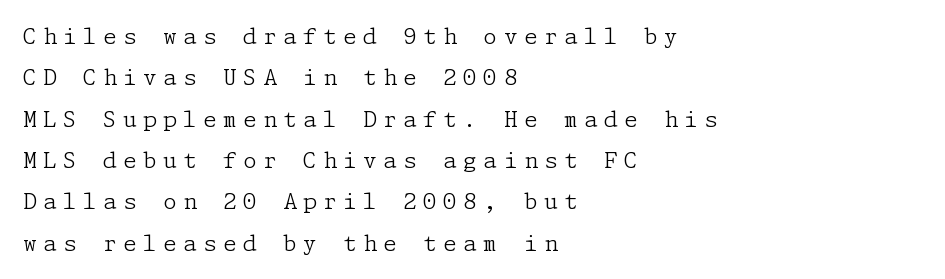
Q: Is the text bold? A: No.
Q: Is the text italic (slanted)? A: No, it is upright.
Q: Is the text underlined? A: No.
Q: How is the paragraph aligned? A: Left-aligned.
Q: Is the spacing between letters normal or unusually wide? A: Unusually wide.
